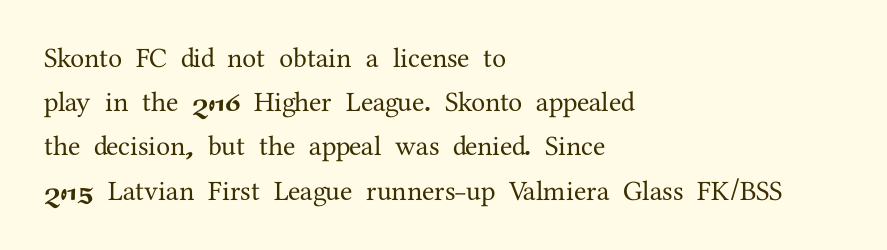
The image shows 28 px serif type, upright; set left-aligned, normal line spacing (1.58x), normal letter spacing, not underlined; medium stroke contrast and a medium x-height.
